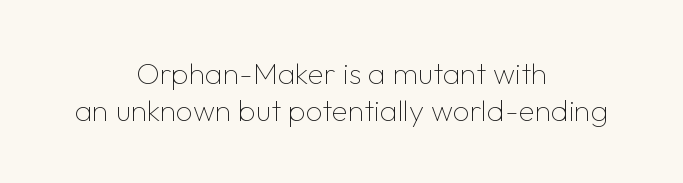
Notice how the stems are strictly vertical — no italics here. Serif or sans? Sans — the stroke terminals are bare. The horizontal fit of the characters is conventional and even. Letters rest on an invisible, unmarked baseline. Line starts and ends both wander, symmetrically. Counters stay open thanks to moderate or lighter strokes.
